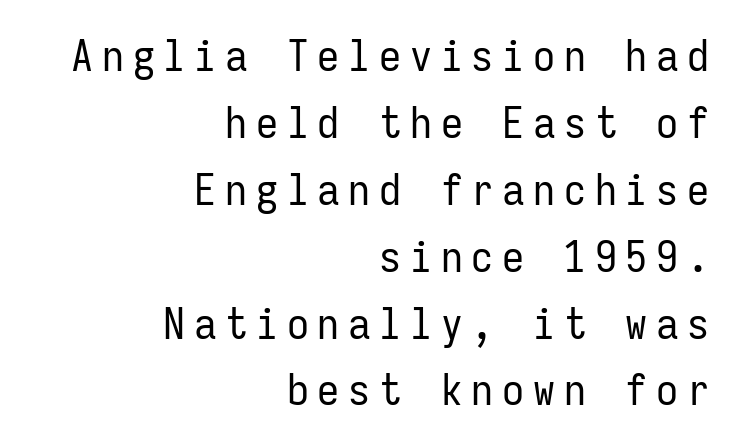
The setting favours the right margin, as signatures and pull-quotes sometimes do. The face used here is monospaced, like something from a code editor. Letterform terminals end flat and unadorned throughout the passage. Glance below the letters and you will spot only blank space. What stands out about the letter spacing? Its width — letters are far apart.
